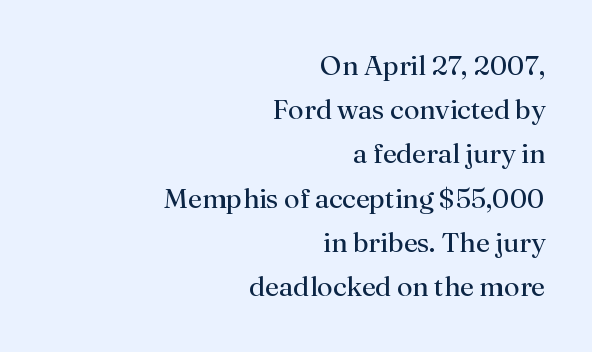
The image shows 28 px regular-weight serif type, upright; set right-aligned, normal line spacing (1.58x), normal letter spacing, not underlined; medium stroke contrast and a small x-height.
